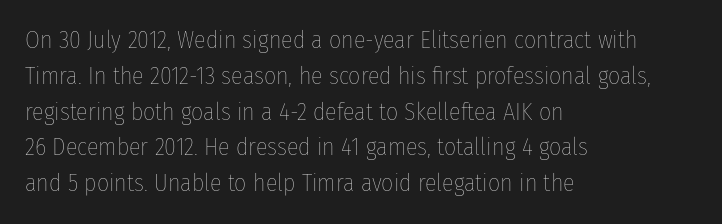
{"italic": "no", "bold": "no", "underline": "no", "align": "left", "line_spacing": "normal", "line_spacing_ratio": 1.49, "letter_spacing": "normal", "letter_spacing_em": 0.0, "glyph_px": 24}
